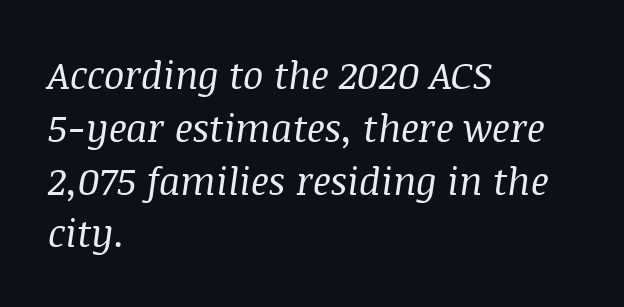
{"serif": "yes", "italic": "yes", "lean": "right", "slant_degrees": 8, "bold": "no", "weight": "regular", "width": "normal", "stroke_contrast": "medium", "x_height": "large", "monospaced": "no", "underline": "no", "align": "left", "line_spacing": "normal", "line_spacing_ratio": 1.39, "letter_spacing": "normal", "letter_spacing_em": 0.0, "glyph_px": 38}
